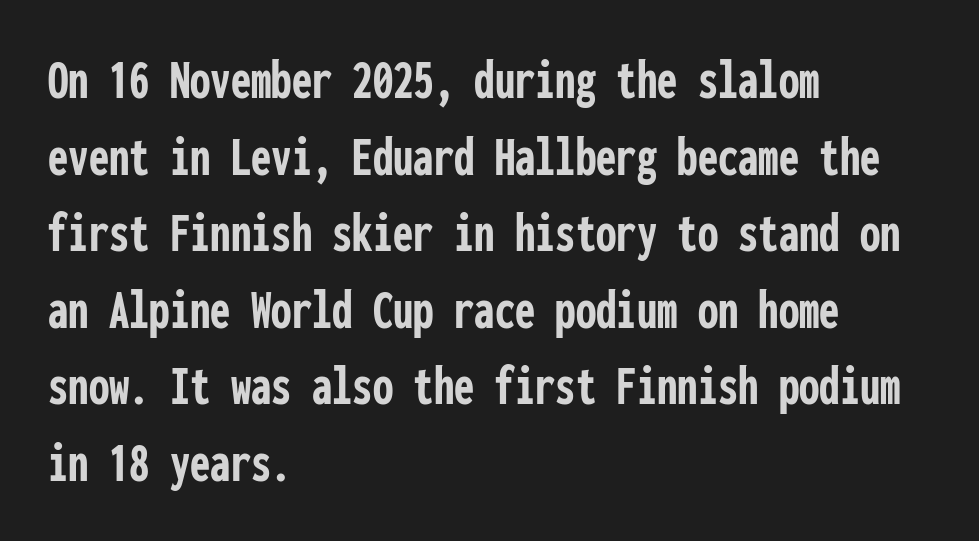
Q: Is the text bold? A: Yes.
Q: Is the text italic (slanted)? A: No, it is upright.
Q: Is the typeface a serif or a sans-serif typeface? A: Sans-serif.
Q: Is the text underlined? A: No.
Q: How is the paragraph aligned? A: Left-aligned.
Q: Is the spacing between letters normal or unusually wide? A: Normal.
Q: Is the spacing between lines tight, normal or loose? A: Normal.
Q: Width (condensed, normal, or wide)? A: Condensed.
Q: Stroke contrast? A: Low.
Q: x-height? A: Medium.
Q: Monospaced? A: Yes.
